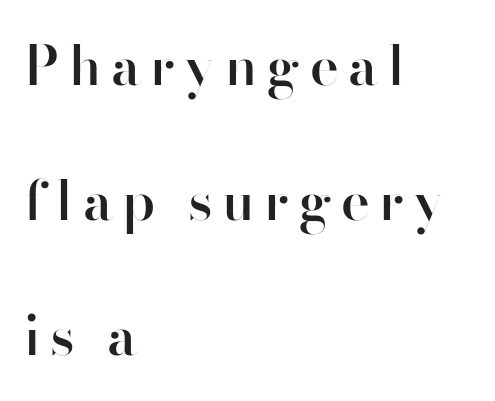
Proportional: the letters do not fall into vertical columns. The vertical gap from one line to the next is large. This rendering features lettering with no underline. The rendering shows plain stroke endings on the letterforms — a sans-serif design.
